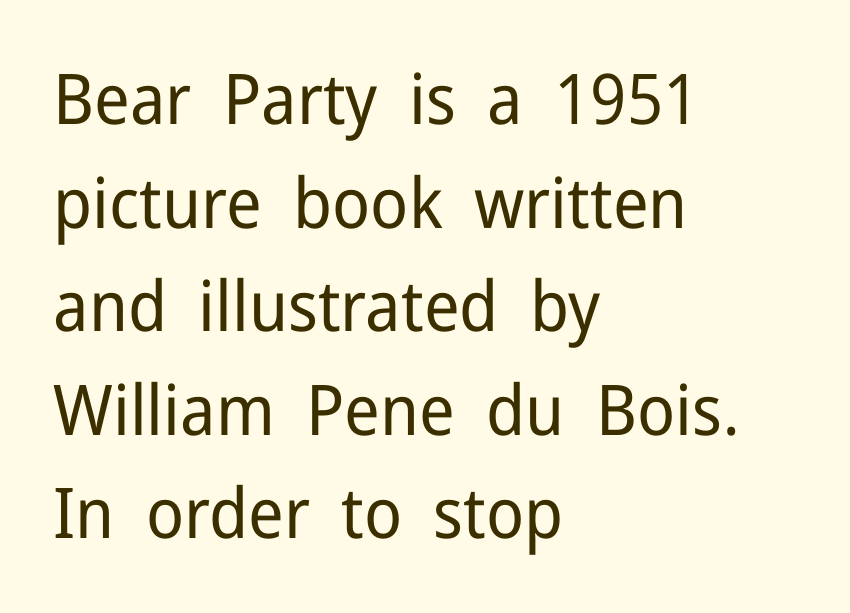
The image shows 70 px regular-weight sans-serif type, upright; set left-aligned, normal line spacing (1.48x), normal letter spacing, not underlined; low stroke contrast and a medium x-height.
